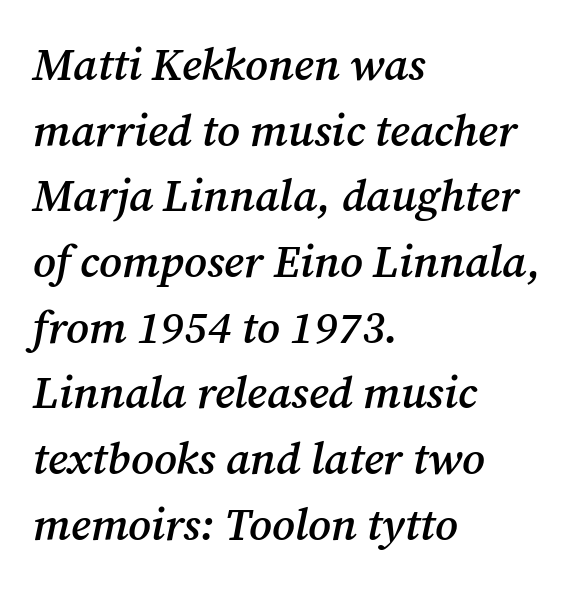
{"serif": "yes", "italic": "yes", "lean": "right", "slant_degrees": 12, "bold": "semi", "weight": "semibold", "width": "normal", "stroke_contrast": "medium", "x_height": "medium", "monospaced": "no", "underline": "no", "align": "left", "line_spacing": "normal", "line_spacing_ratio": 1.46, "letter_spacing": "normal", "letter_spacing_em": 0.0, "glyph_px": 45}
